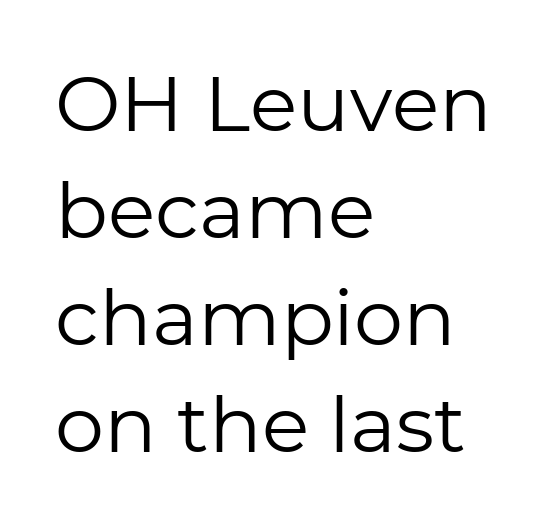
Q: Is the text bold? A: No.
Q: Is the text italic (slanted)? A: No, it is upright.
Q: Is the typeface a serif or a sans-serif typeface? A: Sans-serif.
Q: Is the text underlined? A: No.
Q: How is the paragraph aligned? A: Left-aligned.
Q: Is the spacing between letters normal or unusually wide? A: Normal.
Q: Is the spacing between lines tight, normal or loose? A: Normal.
Q: Width (condensed, normal, or wide)? A: Normal.
Q: Stroke contrast? A: Low.
Q: x-height? A: Medium.
Q: Monospaced? A: No.
